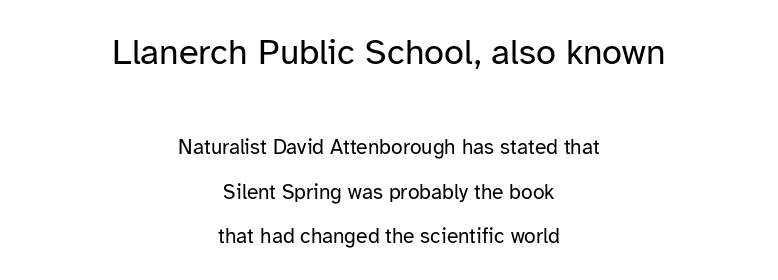
This reads as an unemphasized weight, regular at the heaviest. This sample uses a sans-serif face. The words here are not underlined. Regarding leading, the lines here are spaced well apart.
